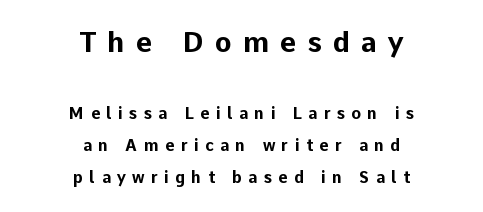
The image shows 28 px bold sans-serif type, upright; set centered, loose line spacing (1.99x), unusually wide letter spacing (+0.4 em), not underlined; the first (top) block is 1.75x larger; low stroke contrast and a medium x-height.
